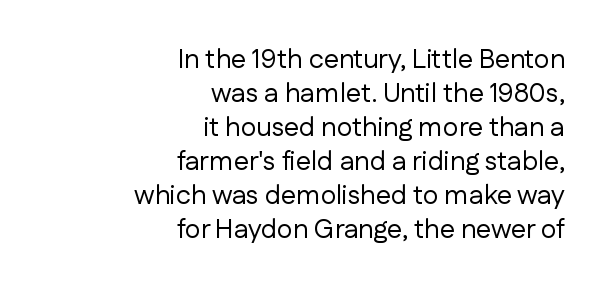
Q: Is the text bold? A: No.
Q: Is the text italic (slanted)? A: No, it is upright.
Q: Is the text underlined? A: No.
Q: How is the paragraph aligned? A: Right-aligned.
Q: Is the spacing between letters normal or unusually wide? A: Normal.
Q: Is the spacing between lines tight, normal or loose? A: Normal.
